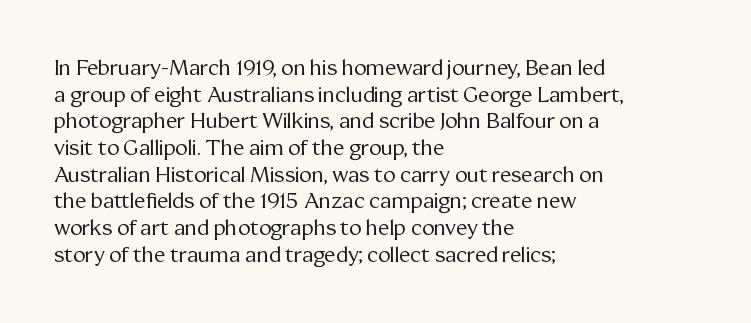
Q: Is the text bold? A: No.
Q: Is the text italic (slanted)? A: No, it is upright.
Q: Is the text underlined? A: No.
Q: How is the paragraph aligned? A: Left-aligned.
Q: Is the spacing between letters normal or unusually wide? A: Normal.
Q: Is the spacing between lines tight, normal or loose? A: Normal.
